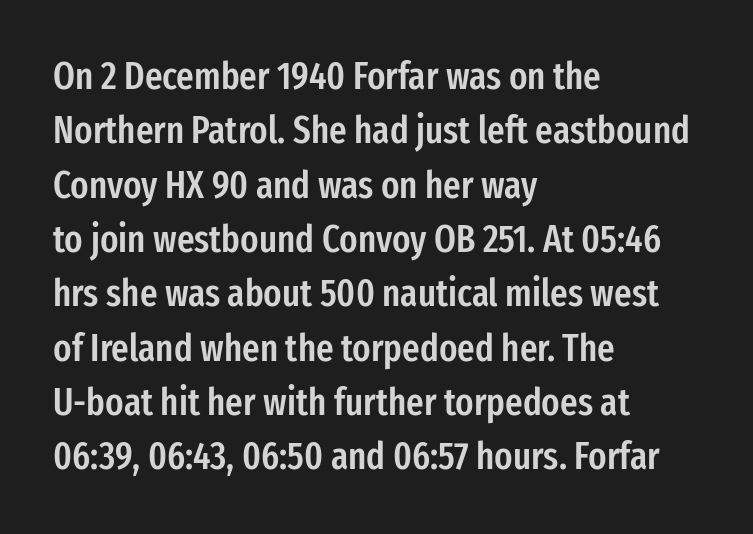
{"serif": "no", "italic": "no", "bold": "semi", "weight": "semibold", "width": "condensed", "stroke_contrast": "low", "x_height": "medium", "monospaced": "no", "underline": "no", "align": "left", "line_spacing": "normal", "line_spacing_ratio": 1.43, "letter_spacing": "normal", "letter_spacing_em": 0.0, "glyph_px": 38}
